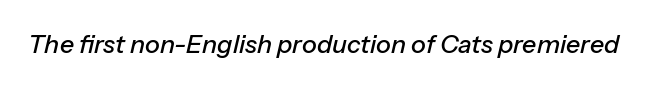
Letter spacing: default. Any mark beneath the type? The region is blank. The face used here has a pronounced slope to its letters.
